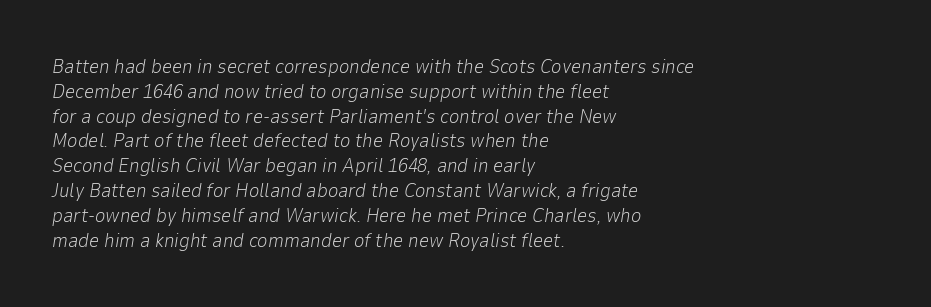
The glyphs look as if they've been sheared to an angle. The font is comparable to plain body text, perhaps lighter. The compositor pushed each line to the left boundary. Only glyphs here, with clear space below each row.
